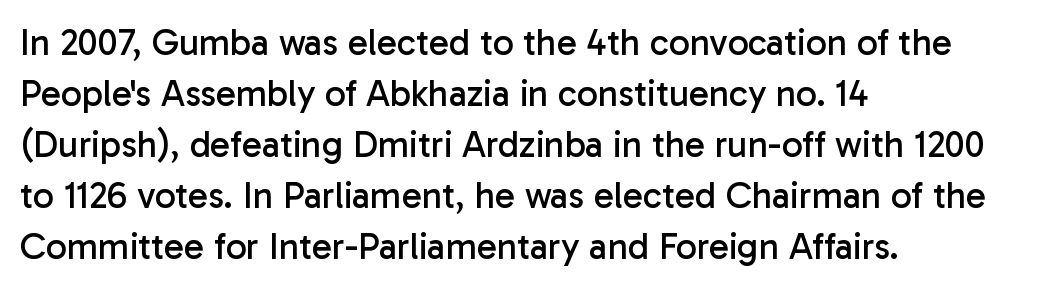
Characters follow at the spacing the type designer built in. Horizontal alignment here is leftward, the default for most running prose. The specimen reads as upright at a glance. Underlining? Definitely not there. Line spacing here is normal.
